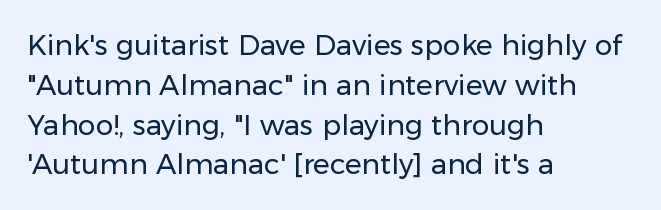
Q: Is the text bold? A: No.
Q: Is the text italic (slanted)? A: No, it is upright.
Q: Is the typeface a serif or a sans-serif typeface? A: Sans-serif.
Q: Is the text underlined? A: No.
Q: How is the paragraph aligned? A: Left-aligned.
Q: Is the spacing between letters normal or unusually wide? A: Normal.
Q: Is the spacing between lines tight, normal or loose? A: Normal.
Q: Width (condensed, normal, or wide)? A: Normal.
Q: Stroke contrast? A: Low.
Q: x-height? A: Medium.
Q: Monospaced? A: No.
